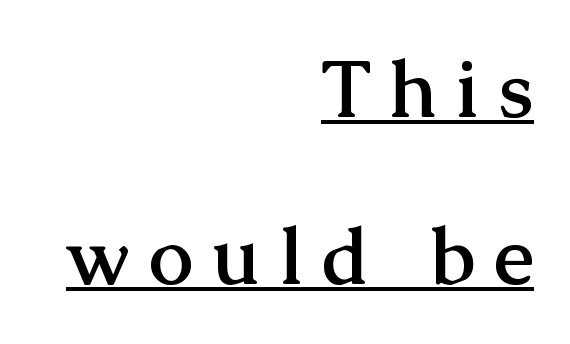
Honestly, the letter spacing is so wide it's the main thing you notice. Character widths vary here, with narrow letters taking less room than wide ones. Underline: present. Rows of type keep a wide berth in the vertical direction. What kind of face is this? One with serifs.
